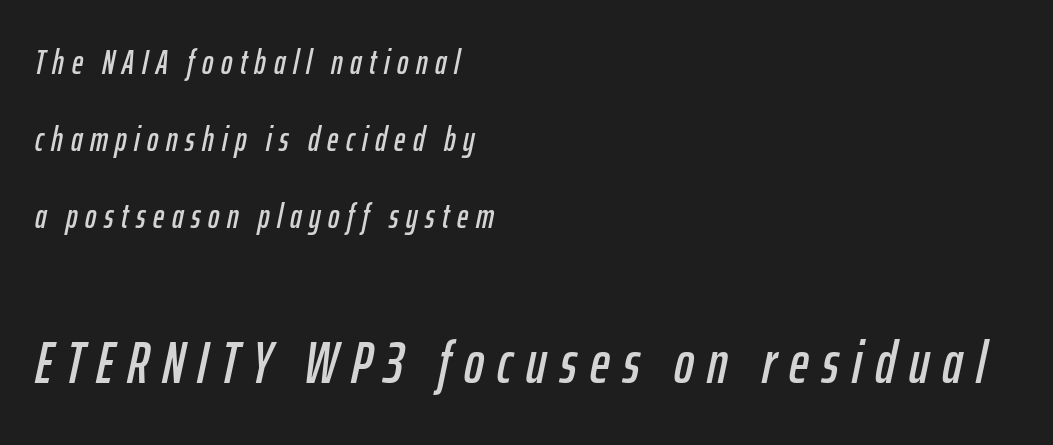
Q: Is the text italic (slanted)? A: Yes, it leans right by about 12 degrees.
Q: Is the text underlined? A: No.
Q: How is the paragraph aligned? A: Left-aligned.
Q: Is the spacing between letters normal or unusually wide? A: Unusually wide.
Q: Is the spacing between lines tight, normal or loose? A: Loose.
Q: Which block of text is set in a larger size, the first (top) or the second (bottom)? A: The second (bottom) one.
Q: Width (condensed, normal, or wide)? A: Condensed.
Q: Stroke contrast? A: Low.
Q: x-height? A: Medium.
Q: Monospaced? A: No.
